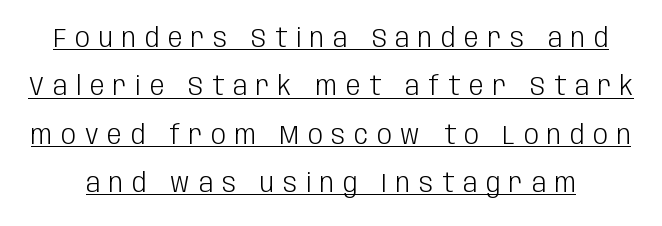
The image shows 26 px text type, upright; set line spacing 1.86x, unusually wide letter spacing (+0.34 em), underlined.
